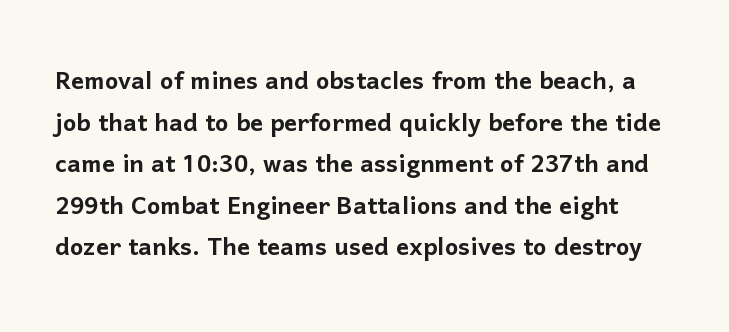
The image shows 32 px sans-serif type, upright; set normal line spacing (1.3x), normal letter spacing, not underlined; low stroke contrast and a medium x-height.
